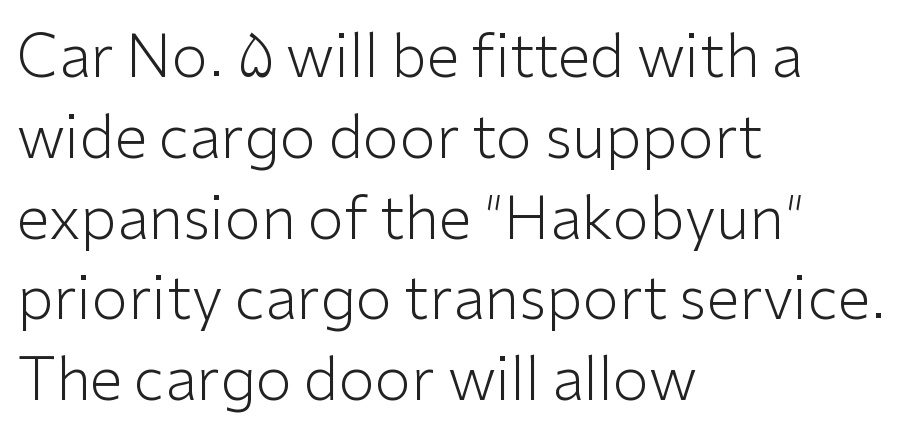
The image shows 59 px light sans-serif type, upright; set left-aligned, normal line spacing (1.37x), normal letter spacing, not underlined; low stroke contrast and a medium x-height.
